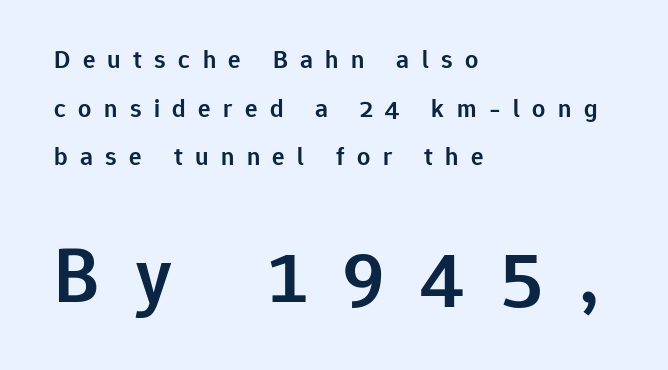
{"serif": "no", "italic": "no", "bold": "semi", "weight": "semibold", "width": "normal", "stroke_contrast": "low", "x_height": "medium", "monospaced": "no", "underline": "no", "align": "left", "line_spacing_ratio": 1.87, "letter_spacing": "wide", "letter_spacing_em": 0.48, "larger_block": "second", "size_ratio": 3.0, "glyph_px": 78}
